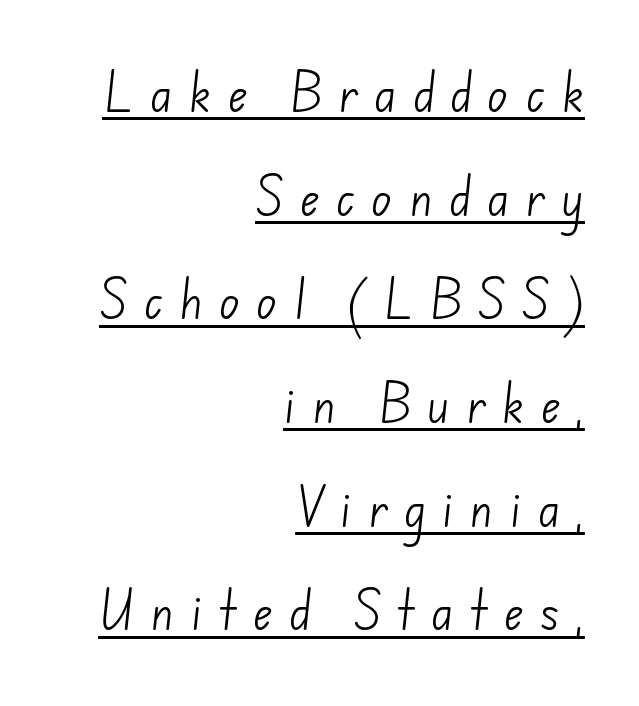
The image shows 43 px light sans-serif type; set right-aligned, loose line spacing (2.41x), unusually wide letter spacing (+0.37 em), underlined; low stroke contrast and a small x-height.
